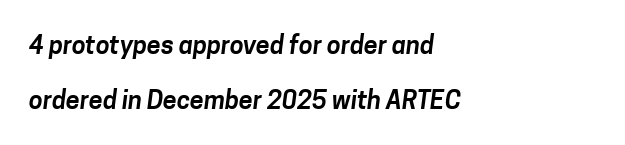
{"underline": "no", "align": "left", "line_spacing": "loose", "line_spacing_ratio": 2.19, "letter_spacing": "normal", "letter_spacing_em": 0.0, "glyph_px": 25}
